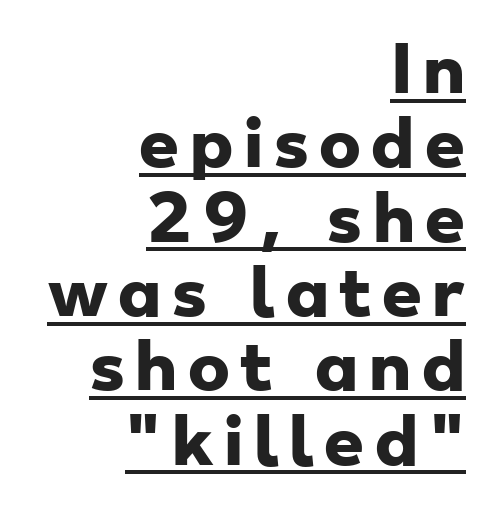
The image shows 63 px heavy, wide sans-serif type; set right-aligned, line spacing 1.18x, underlined; low stroke contrast and a small x-height.
